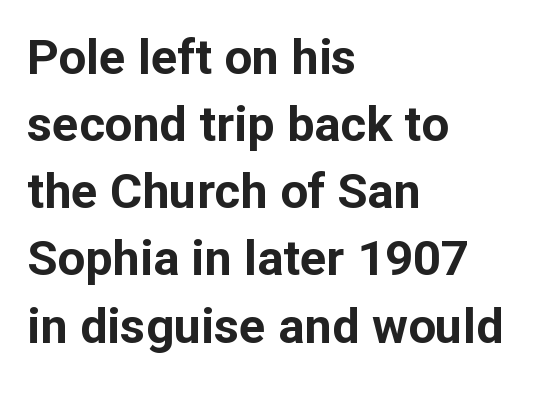
{"serif": "no", "italic": "no", "bold": "yes", "weight": "bold", "width": "normal", "stroke_contrast": "low", "x_height": "medium", "monospaced": "no", "underline": "no", "align": "left", "line_spacing": "normal", "line_spacing_ratio": 1.37, "letter_spacing": "normal", "letter_spacing_em": 0.0, "glyph_px": 49}
